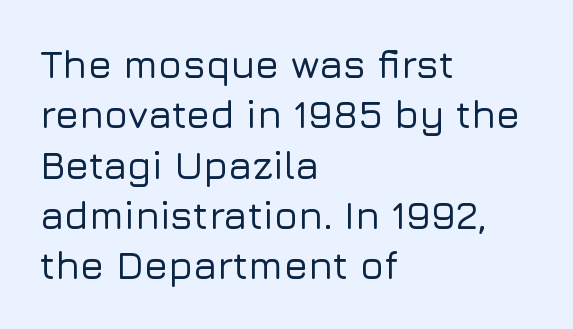
The passage shown is not underscored anywhere. These lines are rendered in a variable-pitch font. Letterform terminals end flat and unadorned throughout the passage. Line beginnings align vertically; line endings do not. You could call the tracking neutral — neither tight nor loose.
